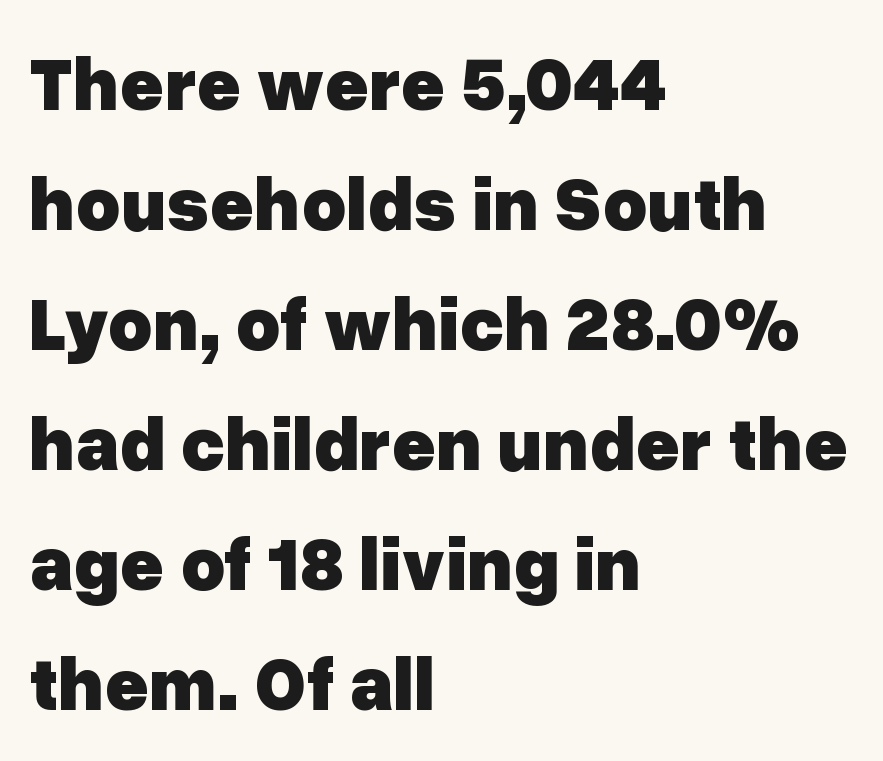
Q: Is the text bold? A: Yes.
Q: Is the text italic (slanted)? A: No, it is upright.
Q: Is the typeface a serif or a sans-serif typeface? A: Sans-serif.
Q: Is the text underlined? A: No.
Q: How is the paragraph aligned? A: Left-aligned.
Q: Is the spacing between letters normal or unusually wide? A: Normal.
Q: Is the spacing between lines tight, normal or loose? A: Normal.
Q: Width (condensed, normal, or wide)? A: Normal.
Q: Stroke contrast? A: Low.
Q: x-height? A: Medium.
Q: Monospaced? A: No.
